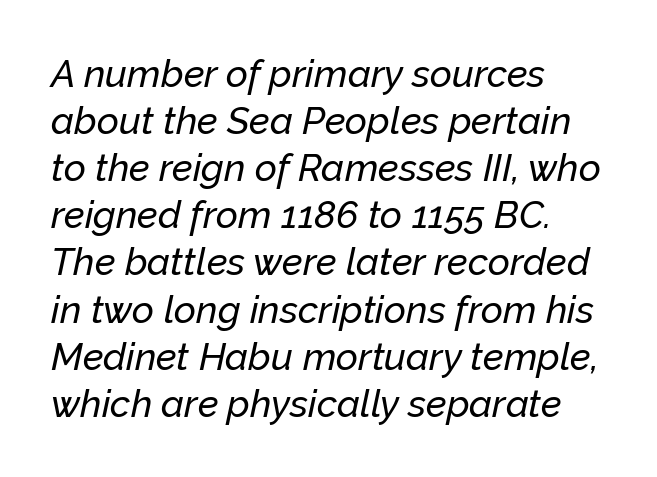
Q: Is the text italic (slanted)? A: Yes, it leans right by about 12 degrees.
Q: Is the text underlined? A: No.
Q: How is the paragraph aligned? A: Left-aligned.
Q: Is the spacing between letters normal or unusually wide? A: Normal.
Q: Width (condensed, normal, or wide)? A: Normal.
Q: Stroke contrast? A: Low.
Q: x-height? A: Medium.
Q: Monospaced? A: No.
